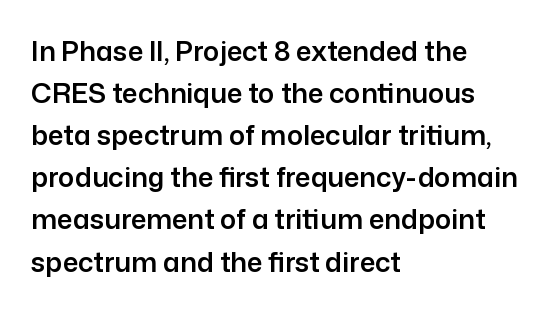
The image shows 27 px text type, upright; set left-aligned, normal line spacing (1.56x), normal letter spacing, not underlined.
